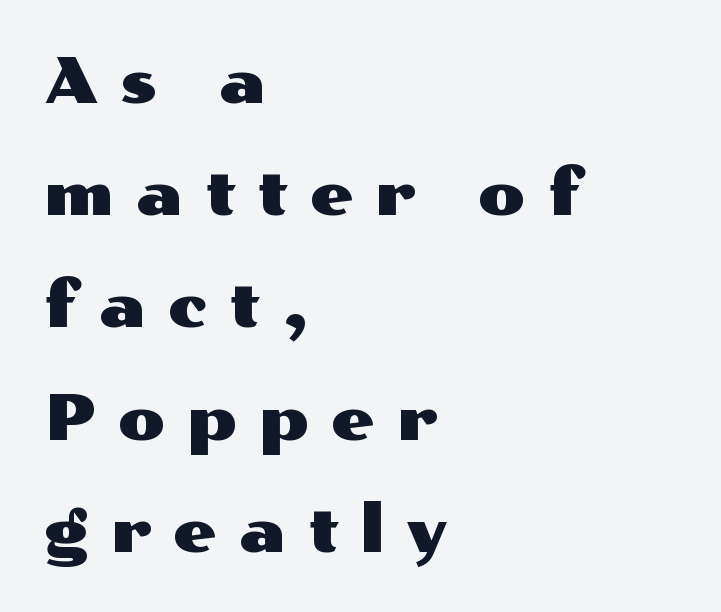
The image shows 62 px wide sans-serif type, upright; set left-aligned, line spacing 1.81x, unusually wide letter spacing (+0.35 em), not underlined; medium stroke contrast and a medium x-height.
